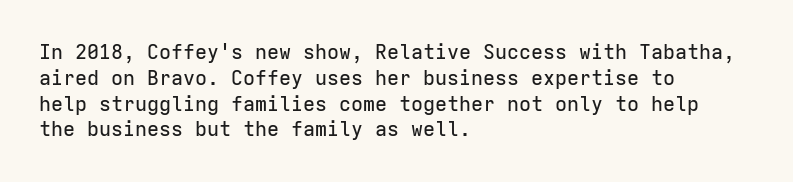
Is there any slant? The stems are plumb. Clear beneath every line of the passage. Nobody touched the tracking dial on this one. Line beginnings align vertically; line endings do not. One glance says typical: line gaps are just what's usual.
